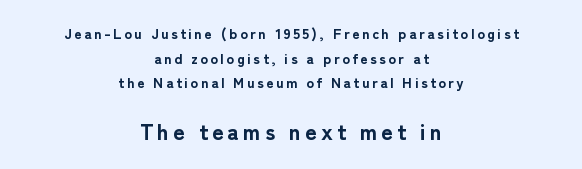
Q: Is the text bold? A: Yes.
Q: Is the text italic (slanted)? A: No, it is upright.
Q: Is the text underlined? A: No.
Q: How is the paragraph aligned? A: Centered.
Q: Which block of text is set in a larger size, the first (top) or the second (bottom)? A: The second (bottom) one.
